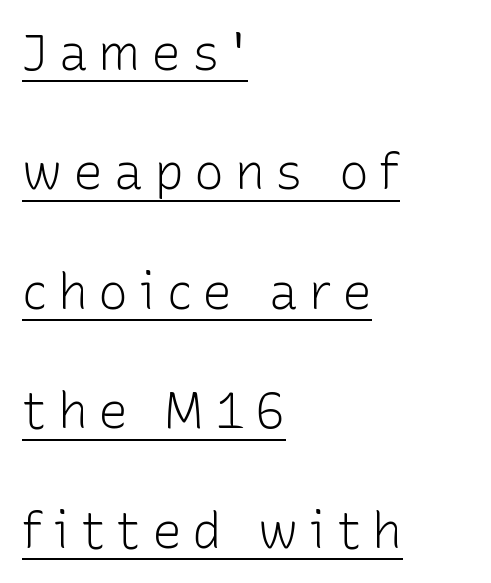
The image shows 50 px light sans-serif type, upright; set left-aligned, loose line spacing (2.39x), unusually wide letter spacing (+0.21 em), underlined; low stroke contrast and a medium x-height.
